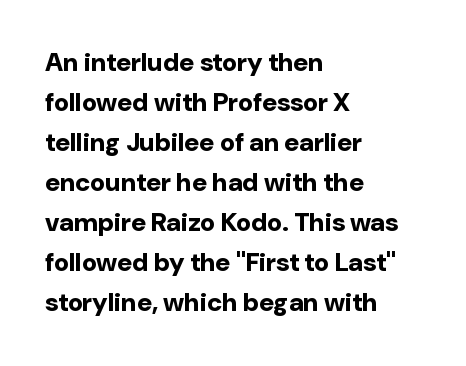
Q: Is the text bold? A: Yes.
Q: Is the text italic (slanted)? A: No, it is upright.
Q: Is the text underlined? A: No.
Q: How is the paragraph aligned? A: Left-aligned.
Q: Is the spacing between letters normal or unusually wide? A: Normal.
Q: Is the spacing between lines tight, normal or loose? A: Normal.
